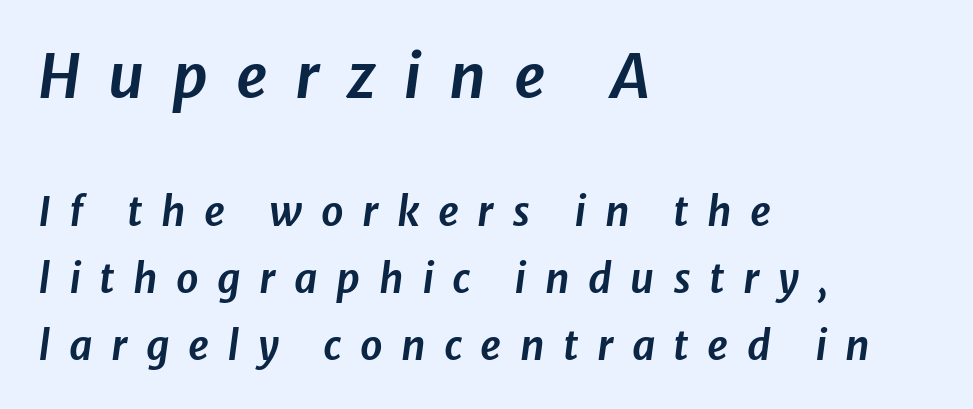
Descenders are the only things crossing below the line. Style check: oblique. Typesetter's note — upper block bumped up in size, lower block left smaller. Proportional: the letters do not fall into vertical columns. Letter spacing: wide. Evenly set lines give the paragraph a standard silhouette.
